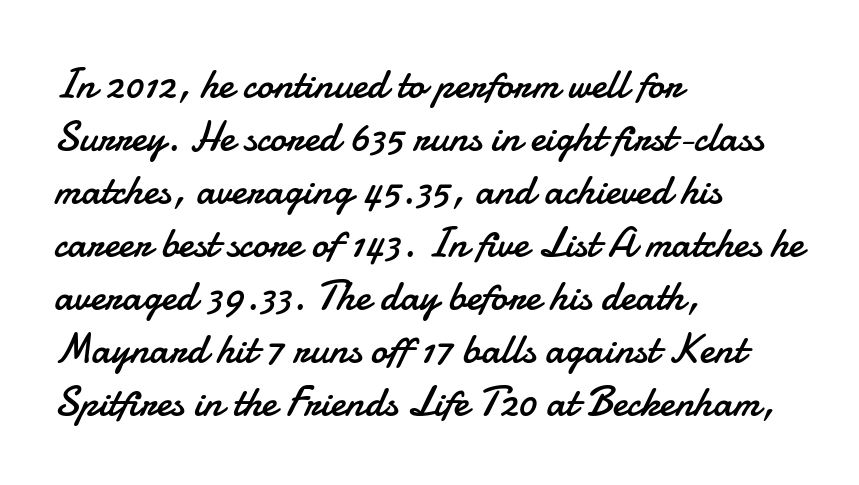
The image shows 42 px regular-weight sans-serif type; set left-aligned, normal line spacing (1.26x), normal letter spacing, not underlined; low stroke contrast and a small x-height.
